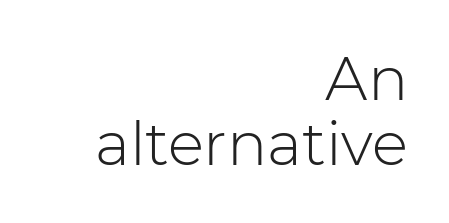
{"serif": "no", "italic": "no", "bold": "no", "weight": "light", "width": "normal", "stroke_contrast": "low", "x_height": "medium", "monospaced": "no", "underline": "no", "align": "right", "line_spacing": "tight", "line_spacing_ratio": 1.09, "letter_spacing": "normal", "letter_spacing_em": 0.0, "glyph_px": 60}
